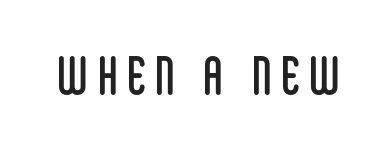
No heavy texture on the line: the type isn't bold. Do the characters align in a grid? No, the font is proportional. Regarding serifs, this sample does without them. Honestly, there is no underline to notice here at all. Do the letters lean? They stand straight.
